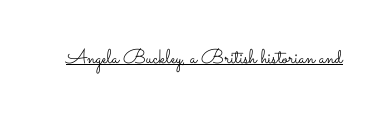
Q: Is the text bold? A: No.
Q: Is the text italic (slanted)? A: Yes.
Q: Is the text underlined? A: Yes.
Q: Is the spacing between letters normal or unusually wide? A: Normal.
